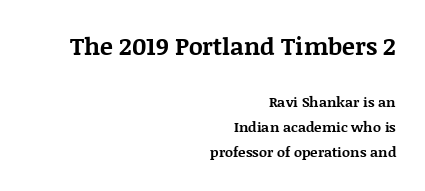
{"italic": "no", "bold": "yes", "underline": "no", "align": "right", "line_spacing_ratio": 1.78, "letter_spacing": "normal", "letter_spacing_em": 0.0, "larger_block": "first", "size_ratio": 1.71, "glyph_px": 24}
